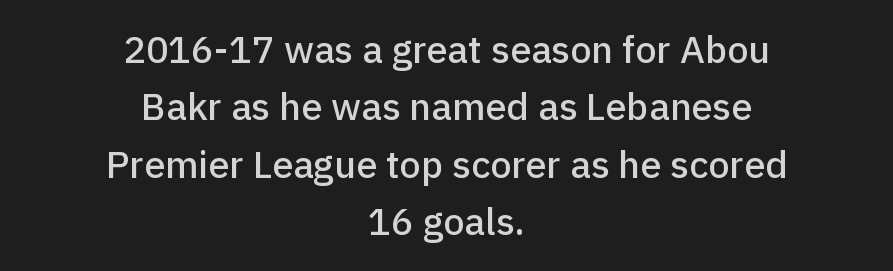
Typographically, this falls in the sans-serif category. Letter spacing: default. This is the regular roman posture of the typeface. Reading down the block, each line starts at a different indent, mirrored at its end. Spacing verdict: proportional, widths tailored to each character. Rule under the text: the space is simply empty.
